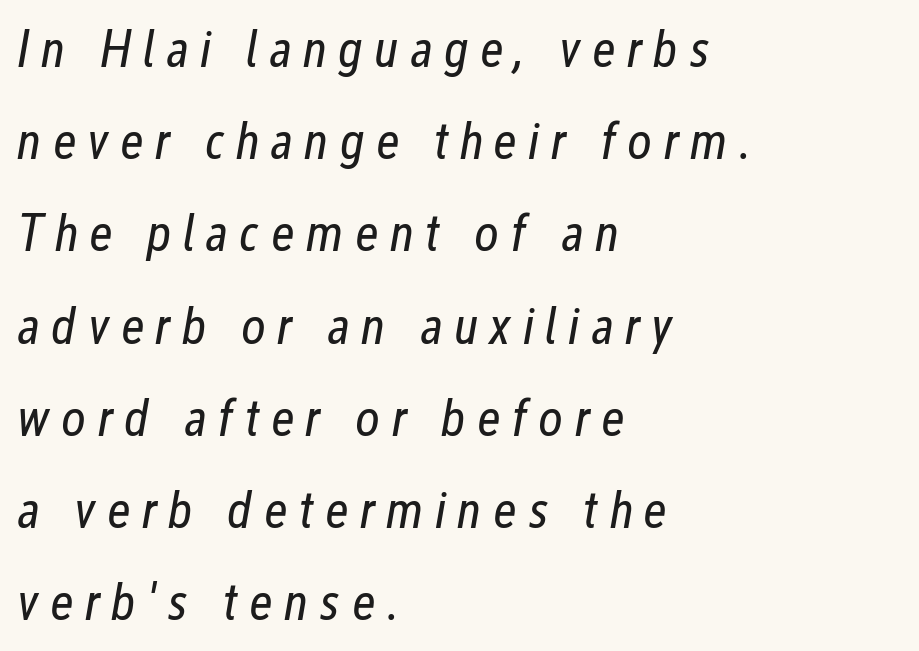
{"italic": "yes", "lean": "right", "slant_degrees": 12, "bold": "no", "weight": "regular", "width": "condensed", "stroke_contrast": "low", "x_height": "medium", "monospaced": "no", "underline": "no", "align": "left", "line_spacing_ratio": 1.74, "letter_spacing": "wide", "letter_spacing_em": 0.21, "glyph_px": 53}
